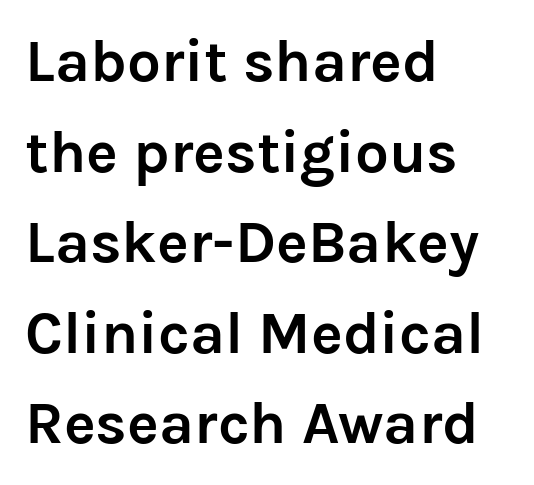
Casual observation: everything's shoved over to the left. Summary of weight: heavy, a full bold. Underline: absent. Unlike italic type, these characters show no tilt at all. How are the letters spaced? Ordinarily, with no added tracking. Do the characters align in a grid? No, the font is proportional.
